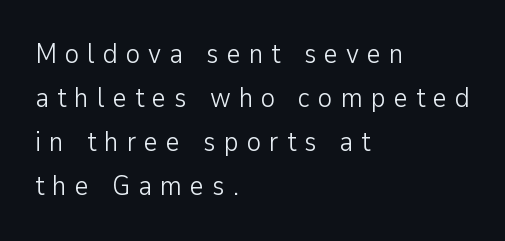
The passage shown has open, widely tracked lettering throughout. Lines of text with bare space underneath. The cut favours lightness, reaching ordinary text weight at its darkest. Reading down the column, the eye jumps a familiar distance to each next line. Horizontal alignment here is leftward, the default for most running prose.
